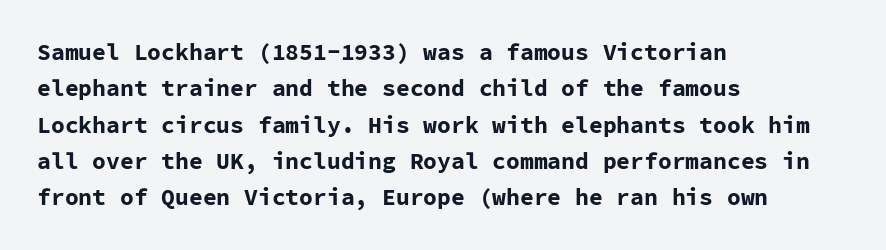
{"italic": "no", "bold": "yes", "underline": "no", "align": "left", "line_spacing": "normal", "line_spacing_ratio": 1.58, "letter_spacing": "normal", "letter_spacing_em": 0.0, "glyph_px": 23}
